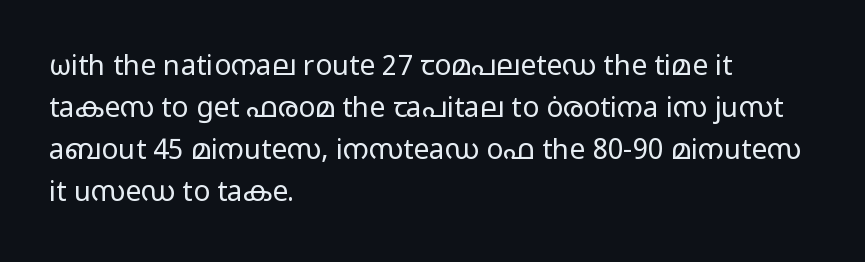
Q: Is the text bold? A: No.
Q: Is the text italic (slanted)? A: No, it is upright.
Q: Is the typeface a serif or a sans-serif typeface? A: Sans-serif.
Q: Is the text underlined? A: No.
Q: How is the paragraph aligned? A: Left-aligned.
Q: Is the spacing between letters normal or unusually wide? A: Normal.
Q: Is the spacing between lines tight, normal or loose? A: Normal.
Q: Width (condensed, normal, or wide)? A: Wide.
Q: Stroke contrast? A: Low.
Q: x-height? A: Medium.
Q: Monospaced? A: No.
